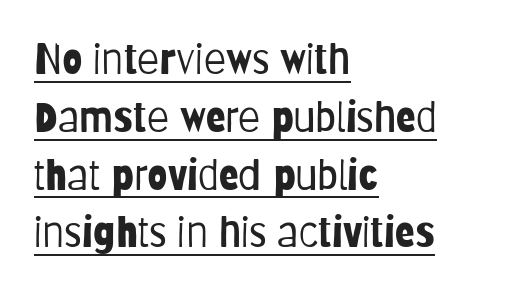
Does a line run under the words? Yes, clearly. Letter spacing: default. Is this a sans? Yes — the strokes have no serifs. Leading matches the norm, producing a regular column. Characters remain perfectly vertical along every line.
